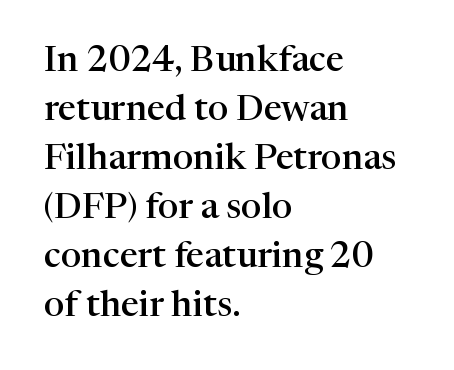
Q: Is the text bold? A: Semi-bold.
Q: Is the text italic (slanted)? A: No, it is upright.
Q: Is the typeface a serif or a sans-serif typeface? A: Serif.
Q: Is the text underlined? A: No.
Q: How is the paragraph aligned? A: Left-aligned.
Q: Is the spacing between letters normal or unusually wide? A: Normal.
Q: Is the spacing between lines tight, normal or loose? A: Normal.
Q: Width (condensed, normal, or wide)? A: Normal.
Q: Stroke contrast? A: High.
Q: x-height? A: Medium.
Q: Monospaced? A: No.
